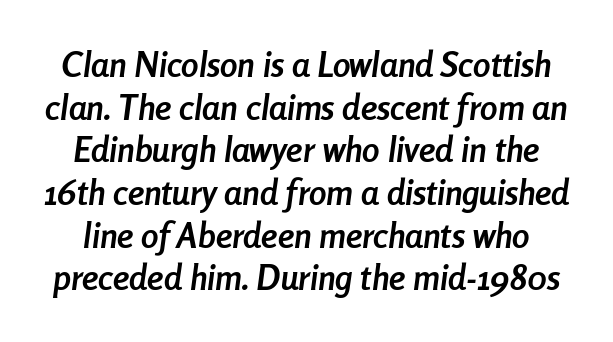
Check the space under the baseline: it is left empty. You can tell it's italic because the verticals aren't actually vertical. Proportional: the letters do not fall into vertical columns. Spacing between characters is what you'd get straight out of the box. The rendering uses a bold face; every stroke is thick and dark.
